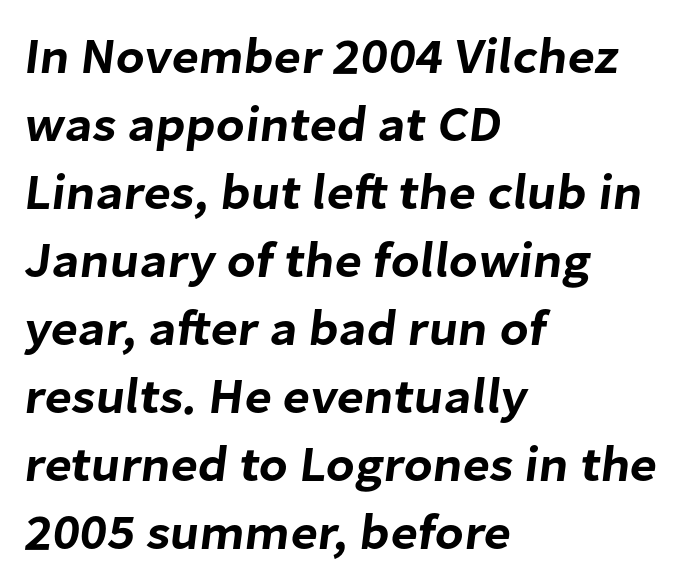
{"serif": "no", "width": "normal", "stroke_contrast": "low", "x_height": "medium", "monospaced": "no", "underline": "no", "align": "left", "line_spacing": "normal", "line_spacing_ratio": 1.36, "letter_spacing": "normal", "letter_spacing_em": 0.0, "glyph_px": 50}
